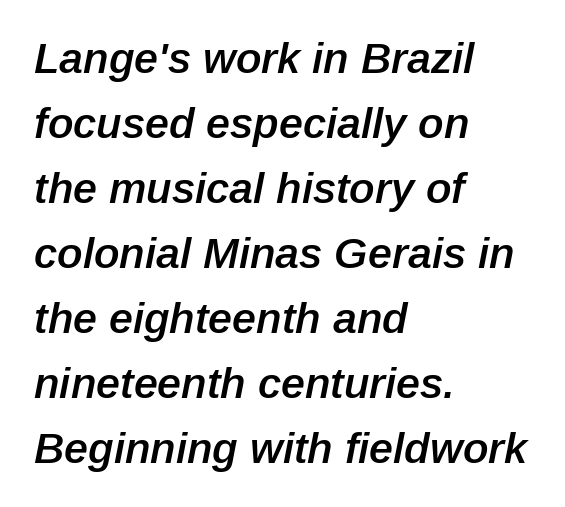
Q: Is the text bold? A: Semi-bold.
Q: Is the text italic (slanted)? A: Yes, it leans right by about 12 degrees.
Q: Is the text underlined? A: No.
Q: How is the paragraph aligned? A: Left-aligned.
Q: Is the spacing between letters normal or unusually wide? A: Normal.
Q: Is the spacing between lines tight, normal or loose? A: Normal.
Q: Width (condensed, normal, or wide)? A: Normal.
Q: Stroke contrast? A: Low.
Q: x-height? A: Medium.
Q: Monospaced? A: No.
